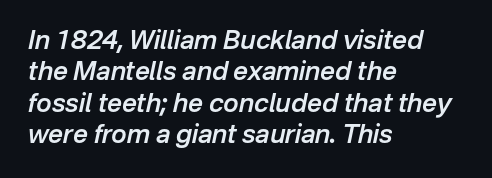
Q: Is the text bold? A: Semi-bold.
Q: Is the text italic (slanted)? A: Yes, it leans right by about 12 degrees.
Q: Is the text underlined? A: No.
Q: How is the paragraph aligned? A: Left-aligned.
Q: Is the spacing between letters normal or unusually wide? A: Normal.
